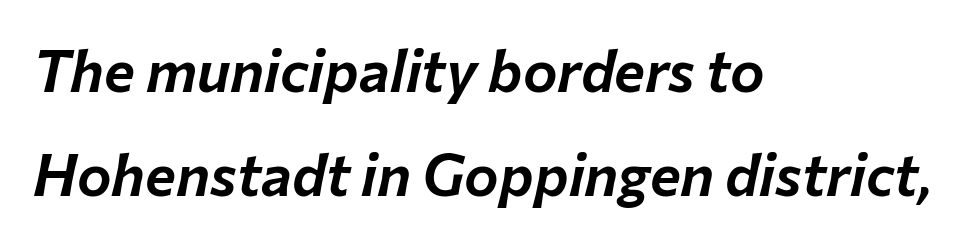
{"italic": "yes", "lean": "right", "slant_degrees": 12, "width": "normal", "stroke_contrast": "low", "x_height": "medium", "monospaced": "no", "underline": "no", "align": "left", "line_spacing_ratio": 1.79, "letter_spacing": "normal", "letter_spacing_em": 0.0, "glyph_px": 58}
